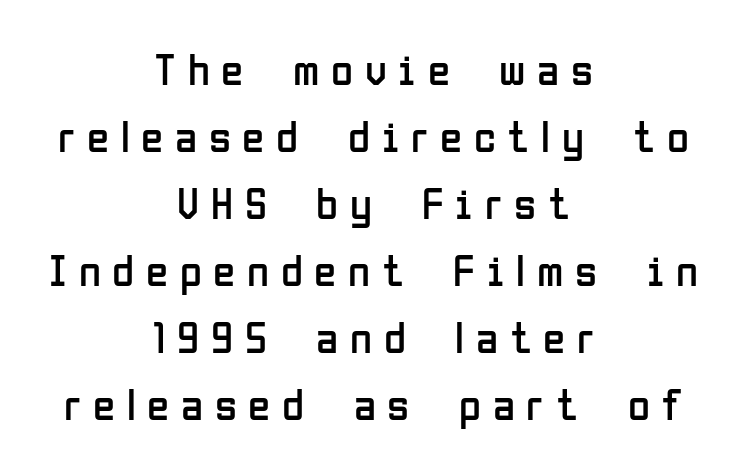
Q: Is the text bold? A: No.
Q: Is the text italic (slanted)? A: No, it is upright.
Q: Is the typeface a serif or a sans-serif typeface? A: Sans-serif.
Q: Is the text underlined? A: No.
Q: How is the paragraph aligned? A: Centered.
Q: Is the spacing between letters normal or unusually wide? A: Unusually wide.
Q: Is the spacing between lines tight, normal or loose? A: Normal.
Q: Width (condensed, normal, or wide)? A: Condensed.
Q: Stroke contrast? A: Low.
Q: x-height? A: Medium.
Q: Monospaced? A: No.
